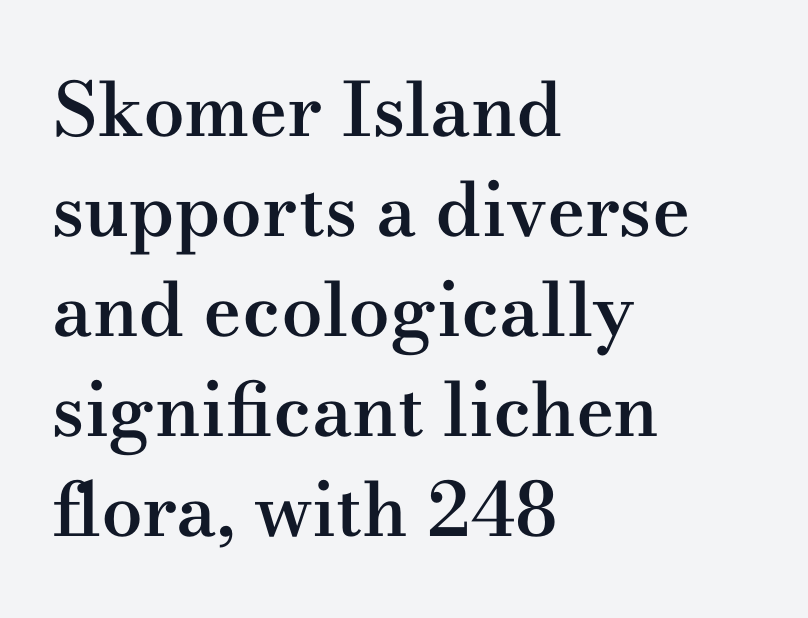
The passage is arranged the way most books set body copy — flush left. Do the letters lean? They stand straight. Do the characters align in a grid? No, the font is proportional. Evenly set lines give the paragraph a standard silhouette.
